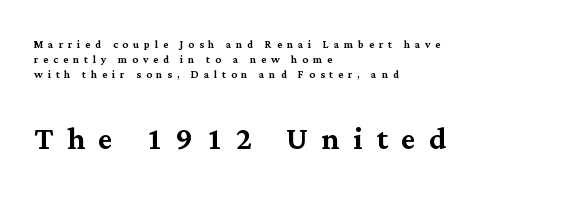
Q: Is the text italic (slanted)? A: No, it is upright.
Q: Is the typeface a serif or a sans-serif typeface? A: Serif.
Q: Is the text underlined? A: No.
Q: How is the paragraph aligned? A: Left-aligned.
Q: Is the spacing between letters normal or unusually wide? A: Unusually wide.
Q: Is the spacing between lines tight, normal or loose? A: Tight.
Q: Which block of text is set in a larger size, the first (top) or the second (bottom)? A: The second (bottom) one.
Q: Width (condensed, normal, or wide)? A: Normal.
Q: Stroke contrast? A: Medium.
Q: x-height? A: Medium.
Q: Monospaced? A: No.
